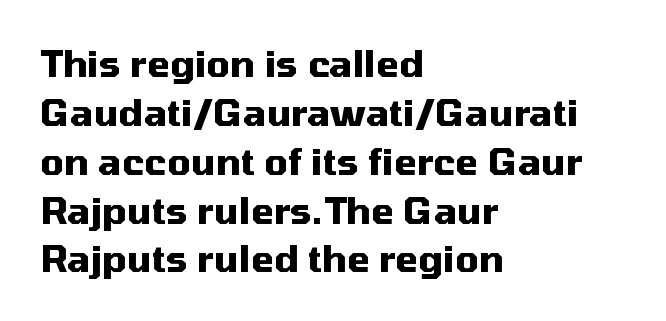
Every row of glyphs begins at an identical x-position on the left. The face used here is a sans, in the tradition of grotesques and geometrics. The rendering uses a moderate line-height, typical for paragraphs. A roman cut, with each character standing at attention.
